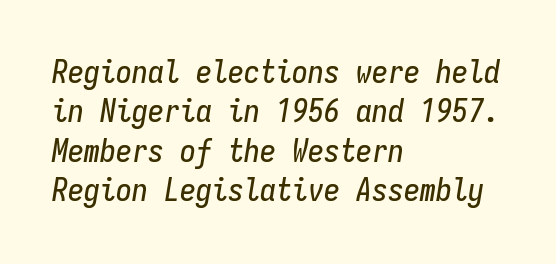
{"italic": "yes", "lean": "right", "slant_degrees": 9, "width": "condensed", "stroke_contrast": "low", "x_height": "medium", "monospaced": "yes", "underline": "no", "align": "left", "line_spacing_ratio": 1.23, "letter_spacing": "normal", "letter_spacing_em": 0.0, "glyph_px": 32}
